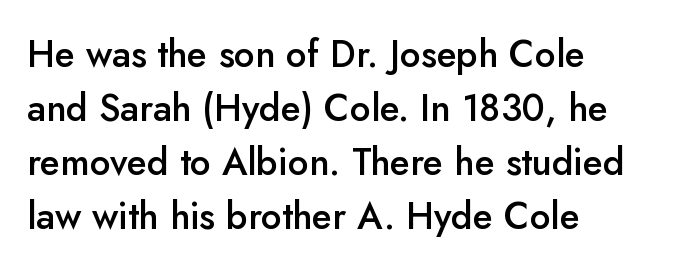
The letters sit at their default tracking, neither squeezed nor spread. The baseline area is clear. This sample has the flowing, uneven cadence of proportional lettering. Each new line begins a customary step beneath the previous one.
